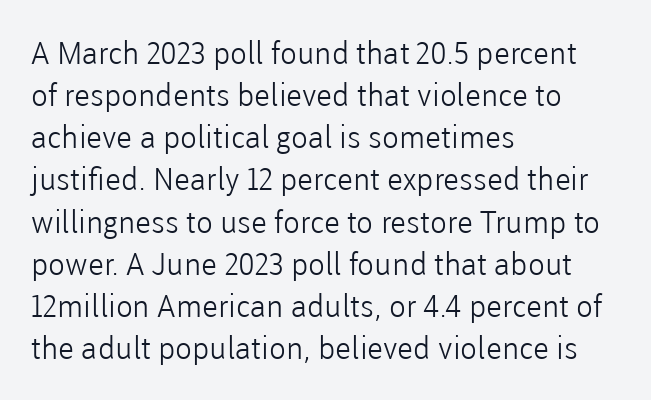
{"serif": "no", "italic": "no", "bold": "no", "weight": "light", "width": "normal", "stroke_contrast": "low", "x_height": "medium", "monospaced": "no", "underline": "no", "align": "left", "line_spacing": "normal", "line_spacing_ratio": 1.36, "letter_spacing": "normal", "letter_spacing_em": 0.0, "glyph_px": 31}
